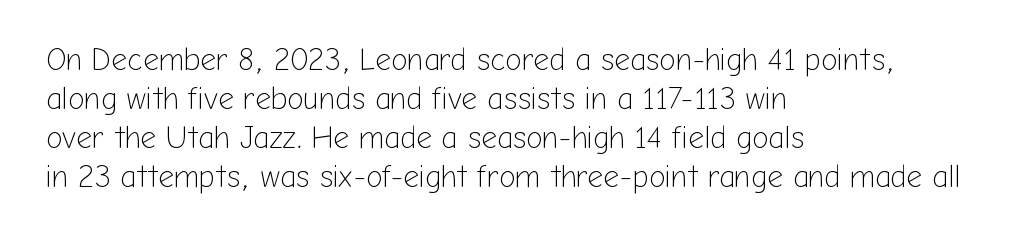
The image shows 31 px light sans-serif type, upright; set left-aligned, normal line spacing (1.26x), normal letter spacing, not underlined; low stroke contrast and a medium x-height.
